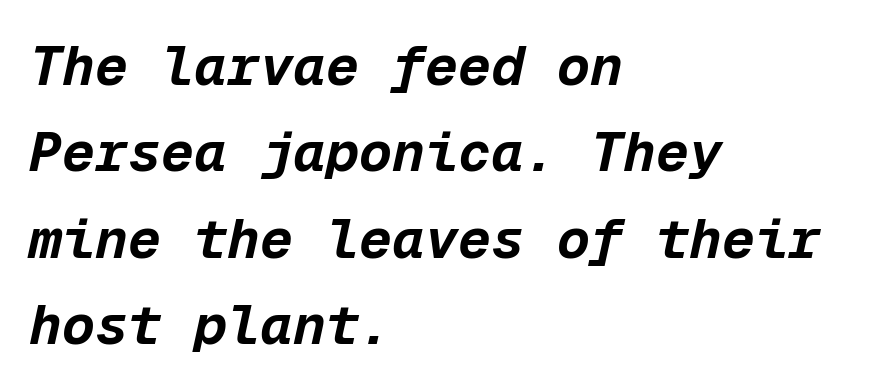
Vertical spacing — default. Heft: maximum for text — a bold. Do the characters align in a grid? Yes, the font is monospaced. The strip under each line holds only bare page.
